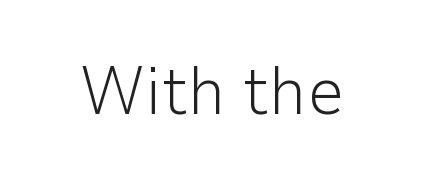
{"serif": "no", "italic": "no", "bold": "no", "weight": "light", "width": "normal", "stroke_contrast": "low", "x_height": "medium", "monospaced": "no", "underline": "no", "letter_spacing": "normal", "letter_spacing_em": 0.0, "glyph_px": 67}
